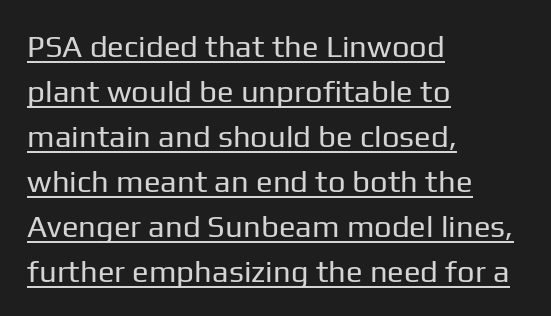
The image shows 31 px regular-weight sans-serif type, upright; set left-aligned, normal line spacing (1.45x), normal letter spacing, underlined; low stroke contrast and a medium x-height.
